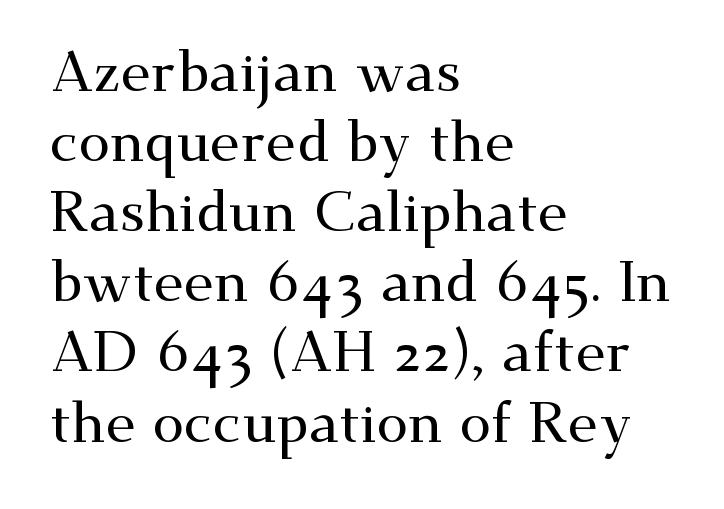
The image shows 57 px wide serif type, upright; set left-aligned, line spacing 1.23x, normal letter spacing, not underlined; medium stroke contrast and a small x-height.
